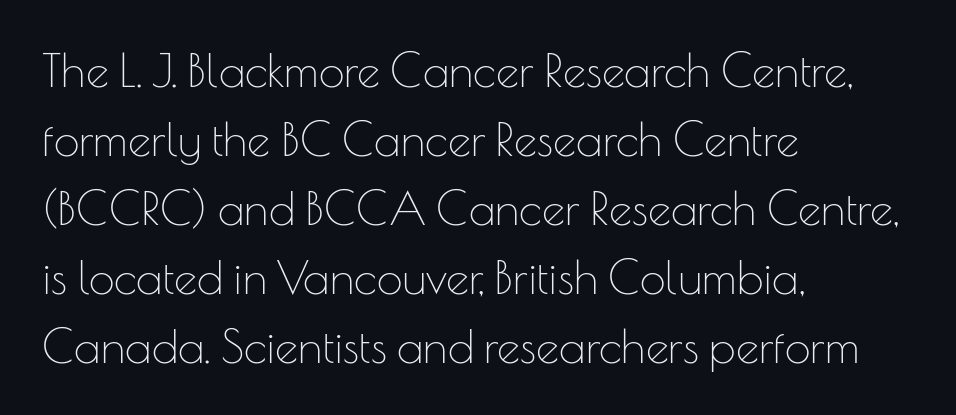
Q: Is the text bold? A: No.
Q: Is the text italic (slanted)? A: No, it is upright.
Q: Is the typeface a serif or a sans-serif typeface? A: Sans-serif.
Q: Is the text underlined? A: No.
Q: How is the paragraph aligned? A: Left-aligned.
Q: Is the spacing between letters normal or unusually wide? A: Normal.
Q: Is the spacing between lines tight, normal or loose? A: Normal.
Q: Width (condensed, normal, or wide)? A: Normal.
Q: Stroke contrast? A: Low.
Q: x-height? A: Small.
Q: Monospaced? A: No.
